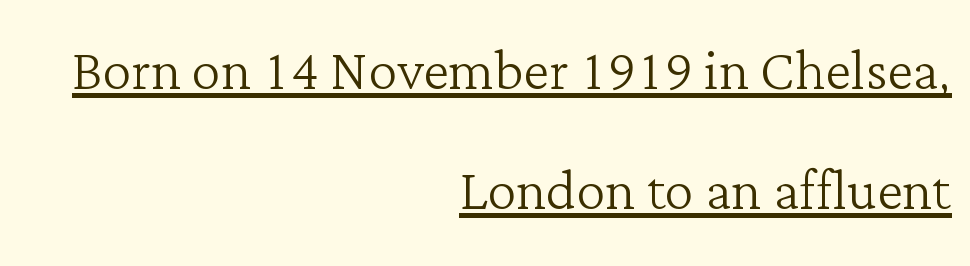
Old-style or modern, the face here clearly has serifs. The font is comparable to plain body text, perhaps lighter. This is the regular roman posture of the typeface. The text block is weighted toward the right margin, trailing off unevenly leftward. No extra tracking has been applied to these lines. A typesetter would call this proportional, since set widths differ per character.
